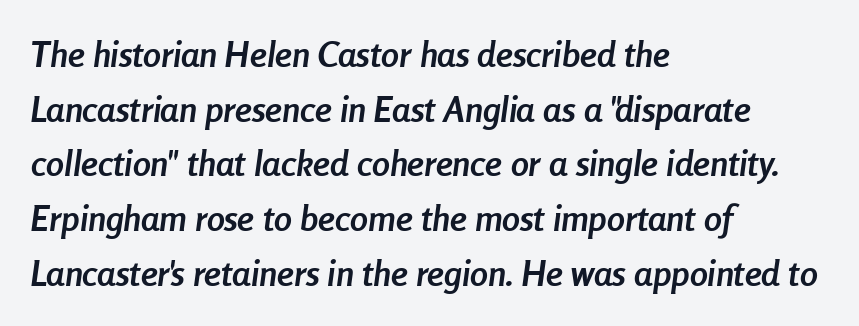
{"italic": "yes", "lean": "right", "slant_degrees": 8, "bold": "yes", "weight": "semibold", "width": "condensed", "stroke_contrast": "low", "x_height": "medium", "monospaced": "no", "underline": "no", "align": "left", "line_spacing": "normal", "line_spacing_ratio": 1.52, "letter_spacing": "normal", "letter_spacing_em": 0.0, "glyph_px": 36}
